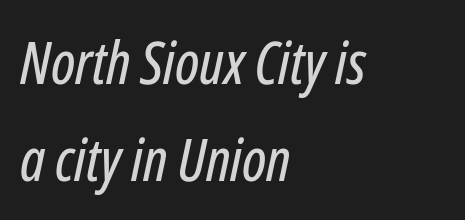
{"italic": "yes", "lean": "right", "slant_degrees": 12, "width": "condensed", "stroke_contrast": "low", "x_height": "medium", "monospaced": "no", "underline": "no", "align": "left", "line_spacing": "normal", "line_spacing_ratio": 1.65, "letter_spacing": "normal", "letter_spacing_em": 0.0, "glyph_px": 59}
